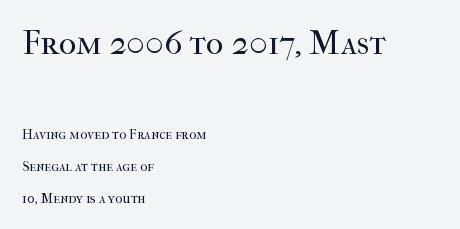
Q: Is the text bold? A: No.
Q: Is the text italic (slanted)? A: No, it is upright.
Q: Is the typeface a serif or a sans-serif typeface? A: Serif.
Q: Is the text underlined? A: No.
Q: How is the paragraph aligned? A: Left-aligned.
Q: Is the spacing between letters normal or unusually wide? A: Normal.
Q: Is the spacing between lines tight, normal or loose? A: Loose.
Q: Which block of text is set in a larger size, the first (top) or the second (bottom)? A: The first (top) one.
Q: Width (condensed, normal, or wide)? A: Normal.
Q: Stroke contrast? A: High.
Q: x-height? A: Medium.
Q: Monospaced? A: No.
